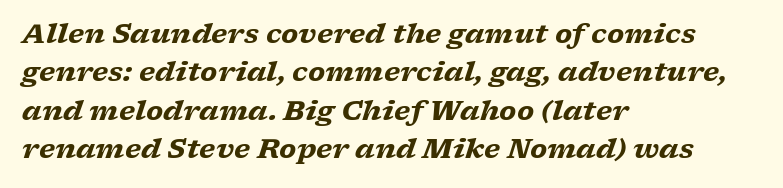
Q: Is the text bold? A: Yes.
Q: Is the text italic (slanted)? A: Yes, it leans right by about 17 degrees.
Q: Is the text underlined? A: No.
Q: How is the paragraph aligned? A: Left-aligned.
Q: Is the spacing between letters normal or unusually wide? A: Normal.
Q: Is the spacing between lines tight, normal or loose? A: Normal.
